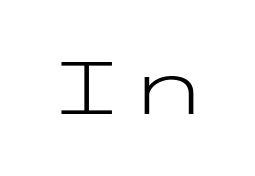
Clear beneath every line of the passage. Weight: in the light-to-regular range. The letters stand straight up with perfectly vertical stems. Type style note: lacks serifs. What stands out about the letter spacing? Nothing — it is the standard amount.
